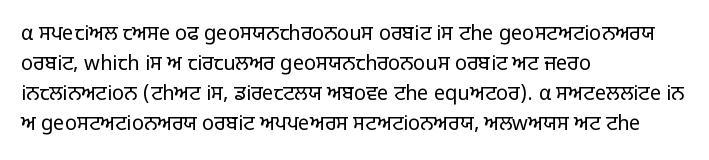
{"italic": "no", "bold": "no", "underline": "no", "align": "left", "line_spacing": "normal", "line_spacing_ratio": 1.5, "letter_spacing": "normal", "letter_spacing_em": 0.0, "glyph_px": 20}
